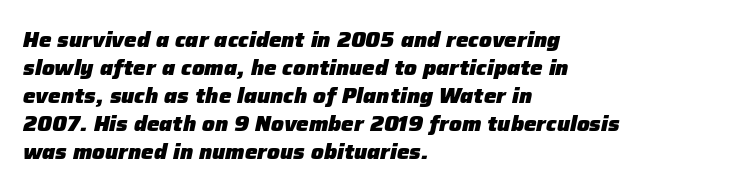
{"italic": "yes", "lean": "right", "slant_degrees": 12, "bold": "yes", "underline": "no", "align": "left", "line_spacing": "normal", "line_spacing_ratio": 1.33, "letter_spacing": "normal", "letter_spacing_em": 0.0, "glyph_px": 21}
